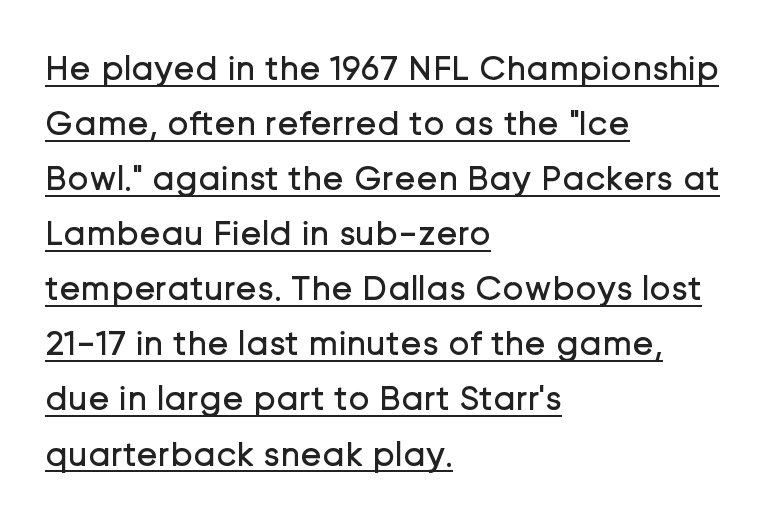
Is this a fixed-width face? No — the glyphs have proportional, varying widths. The typesetter has applied underlining to the passage shown. Is this a heavy cut? Hardly; it is regular or lighter. This rendering leaves character spacing at its baseline value. Does the copy run flush right? No — it runs flush left.
